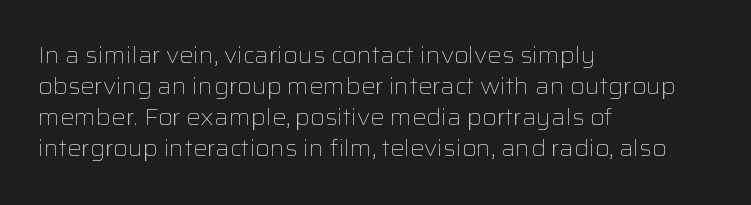
Q: Is the text bold? A: No.
Q: Is the text italic (slanted)? A: No, it is upright.
Q: Is the text underlined? A: No.
Q: How is the paragraph aligned? A: Left-aligned.
Q: Is the spacing between letters normal or unusually wide? A: Normal.
Q: Is the spacing between lines tight, normal or loose? A: Normal.
